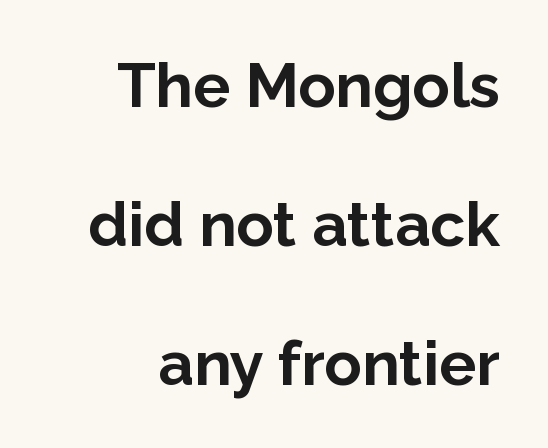
The image shows 62 px bold sans-serif type, upright; set right-aligned, loose line spacing (2.24x), normal letter spacing, not underlined; low stroke contrast and a medium x-height.
